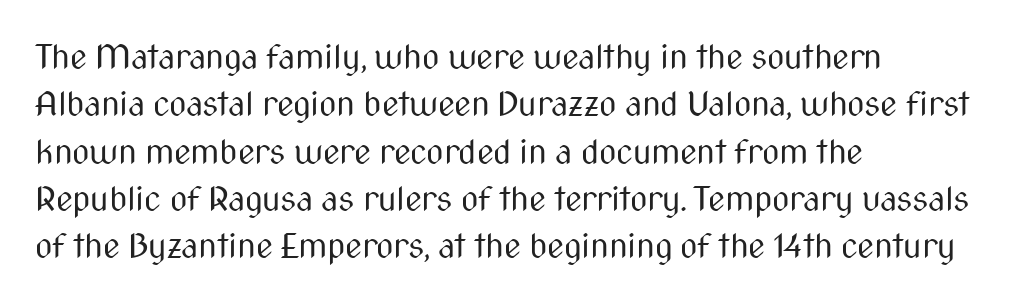
This is not heavy type; no bold has been used. Casual observation: everything's shoved over to the left. Stroke terminals: plain, sans-serif. The block of text has a typical density, with ordinary space between rows. The string is rendered with underlining switched off. Posture: straight, roman, zero tilt.
